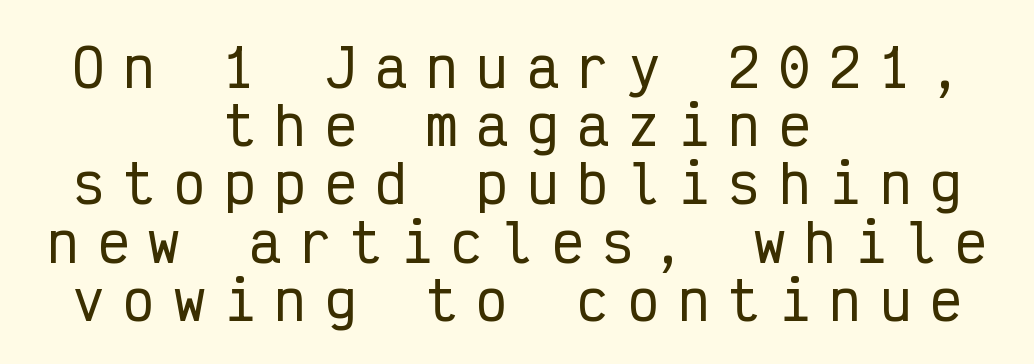
The image shows 52 px condensed sans-serif type, upright, monospaced; set centered, tight line spacing (1.12x), unusually wide letter spacing (+0.37 em), not underlined; low stroke contrast and a medium x-height.
